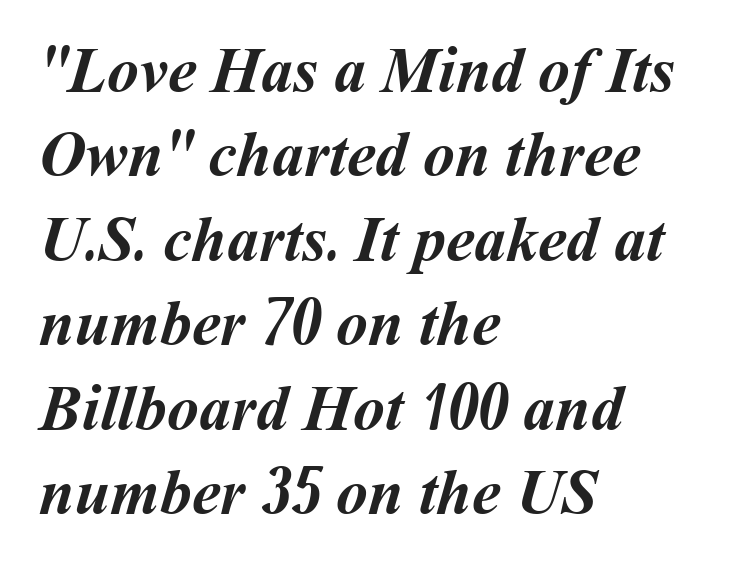
The image shows 64 px semibold type; set left-aligned, normal line spacing (1.32x), normal letter spacing, not underlined; medium stroke contrast and a medium x-height.
